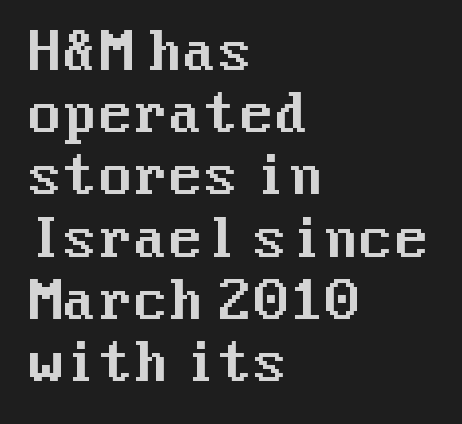
Q: Is the text italic (slanted)? A: No, it is upright.
Q: Is the typeface a serif or a sans-serif typeface? A: Sans-serif.
Q: Is the text underlined? A: No.
Q: How is the paragraph aligned? A: Left-aligned.
Q: Is the spacing between letters normal or unusually wide? A: Normal.
Q: Width (condensed, normal, or wide)? A: Normal.
Q: Stroke contrast? A: Medium.
Q: x-height? A: Medium.
